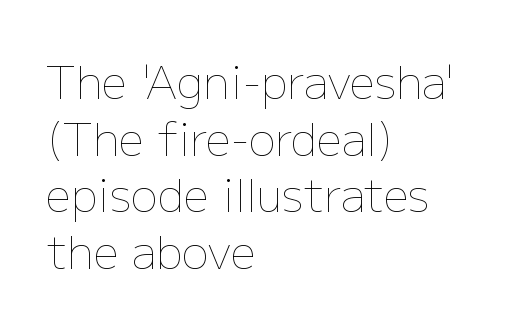
{"italic": "no", "bold": "no", "weight": "thin", "width": "normal", "stroke_contrast": "low", "x_height": "medium", "monospaced": "no", "underline": "no", "align": "left", "line_spacing": "normal", "line_spacing_ratio": 1.26, "letter_spacing": "normal", "letter_spacing_em": 0.0, "glyph_px": 45}
